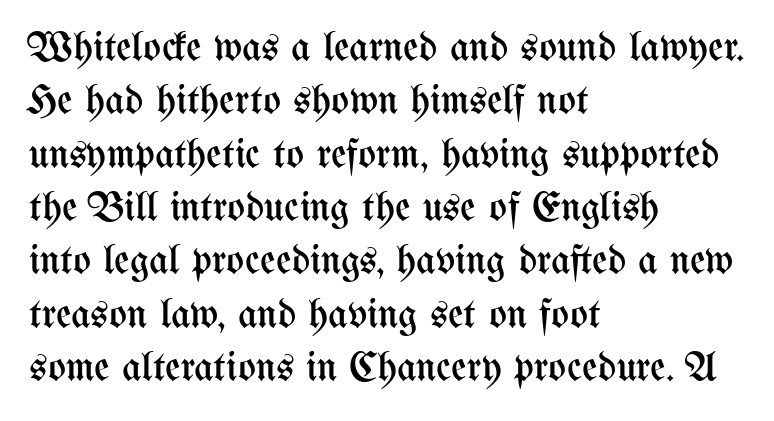
Q: Is the text bold? A: No.
Q: Is the text italic (slanted)? A: No, it is upright.
Q: Is the text underlined? A: No.
Q: How is the paragraph aligned? A: Left-aligned.
Q: Is the spacing between letters normal or unusually wide? A: Normal.
Q: Is the spacing between lines tight, normal or loose? A: Normal.
Q: Width (condensed, normal, or wide)? A: Condensed.
Q: Stroke contrast? A: Medium.
Q: x-height? A: Medium.
Q: Monospaced? A: No.
